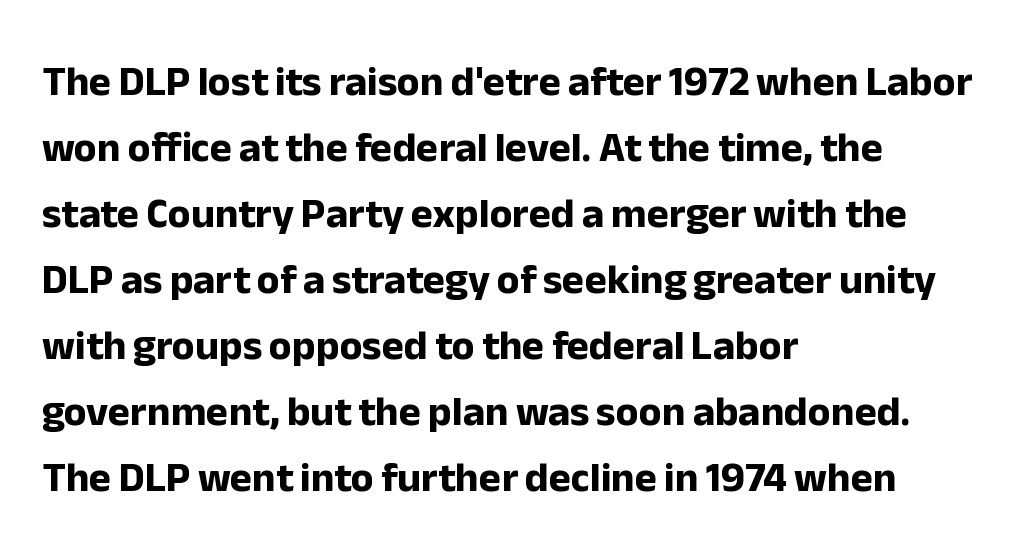
Q: Is the text bold? A: Yes.
Q: Is the text italic (slanted)? A: No, it is upright.
Q: Is the typeface a serif or a sans-serif typeface? A: Sans-serif.
Q: Is the text underlined? A: No.
Q: How is the paragraph aligned? A: Left-aligned.
Q: Is the spacing between letters normal or unusually wide? A: Normal.
Q: Is the spacing between lines tight, normal or loose? A: Normal.
Q: Width (condensed, normal, or wide)? A: Normal.
Q: Stroke contrast? A: Low.
Q: x-height? A: Medium.
Q: Monospaced? A: No.
